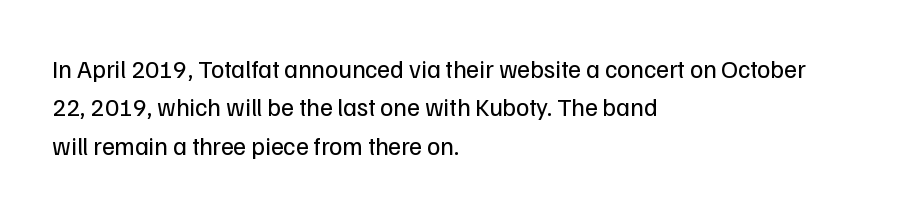
This sample uses an upright cut, with every glyph sitting square on the baseline. The string is rendered with underlining switched off. Tracking value appears to be zero — textbook default spacing. The lines in this sample share a left origin and differ only in where they stop. Vertical spacing — default.
